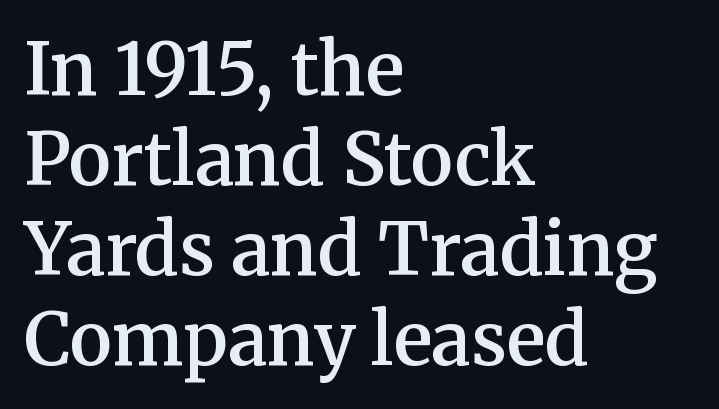
The image shows 72 px semibold serif type, upright; set left-aligned, normal line spacing (1.25x), normal letter spacing, not underlined; medium stroke contrast and a medium x-height.
